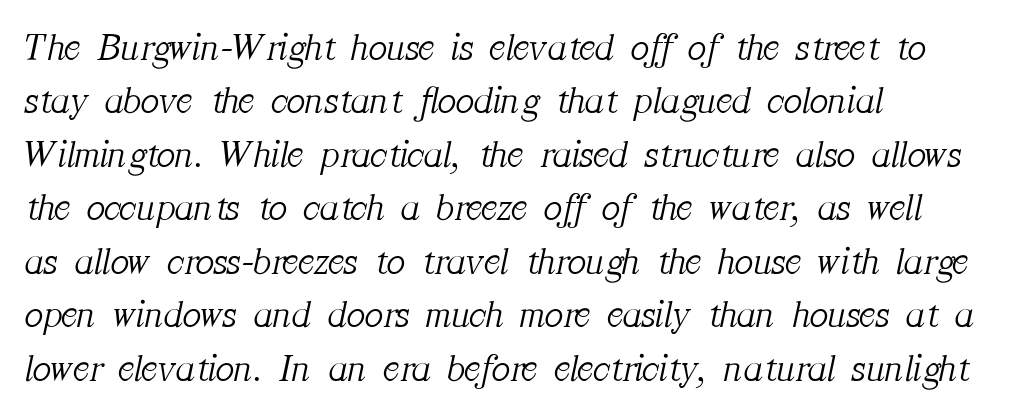
The image shows 39 px light serif type, italic (leaning right); set left-aligned, normal line spacing (1.37x), normal letter spacing, not underlined; medium stroke contrast and a medium x-height.
